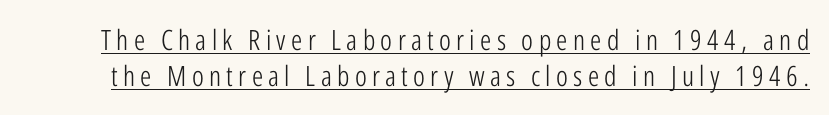
Q: Is the text bold? A: No.
Q: Is the text italic (slanted)? A: No, it is upright.
Q: Is the typeface a serif or a sans-serif typeface? A: Sans-serif.
Q: Is the text underlined? A: Yes.
Q: Is the spacing between lines tight, normal or loose? A: Normal.
Q: Width (condensed, normal, or wide)? A: Condensed.
Q: Stroke contrast? A: Low.
Q: x-height? A: Medium.
Q: Monospaced? A: No.
